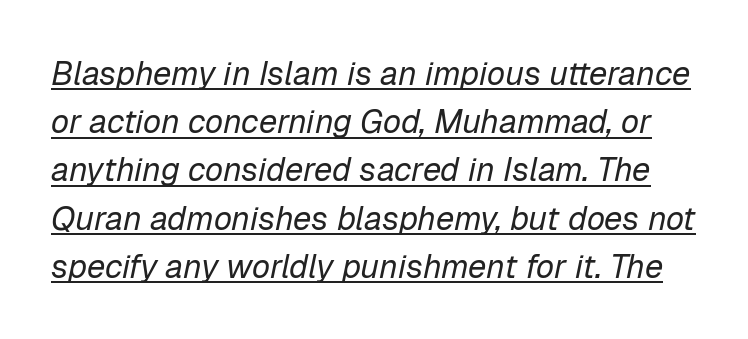
The image shows 33 px regular-weight type, italic (leaning right); set normal line spacing (1.46x), normal letter spacing, underlined; low stroke contrast and a medium x-height.
